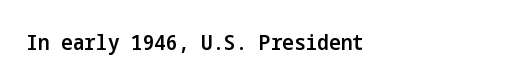
The characters look somewhat weighty, a semibold short of true bold. The letters stand upright; this is a roman face. The strip under each line holds only bare page. Each word holds together tightly as a unit, with standard inter-letter gaps. The compositor pushed each line to the left boundary.
